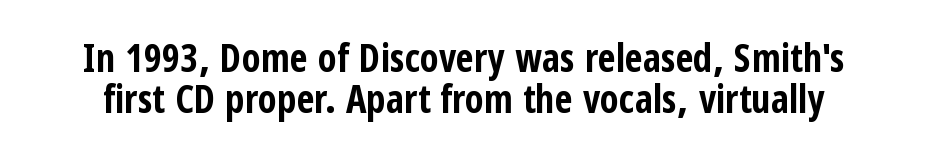
The image shows 39 px bold, condensed sans-serif type, upright; set tight line spacing (1.06x), normal letter spacing, not underlined; low stroke contrast and a medium x-height.
